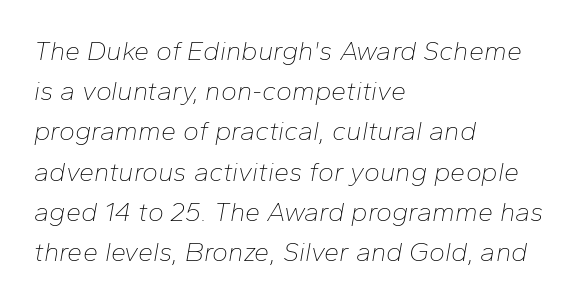
The image shows 27 px text type, italic (leaning right); set left-aligned, normal line spacing (1.49x), normal letter spacing, not underlined.
